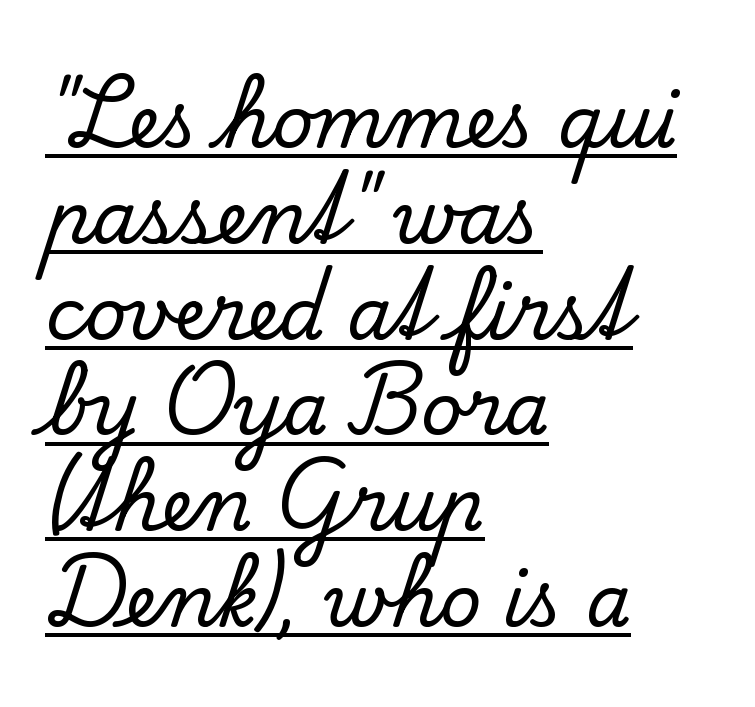
{"serif": "yes", "width": "normal", "stroke_contrast": "low", "x_height": "small", "monospaced": "no", "underline": "yes", "align": "left", "line_spacing": "normal", "line_spacing_ratio": 1.33, "letter_spacing": "normal", "letter_spacing_em": 0.0, "glyph_px": 72}
